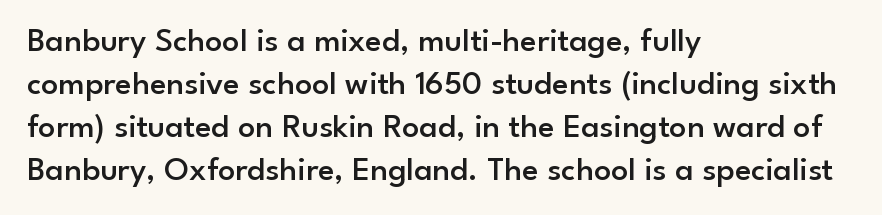
The image shows 34 px semibold sans-serif type, upright; set left-aligned, normal line spacing (1.26x), normal letter spacing, not underlined; low stroke contrast and a small x-height.
